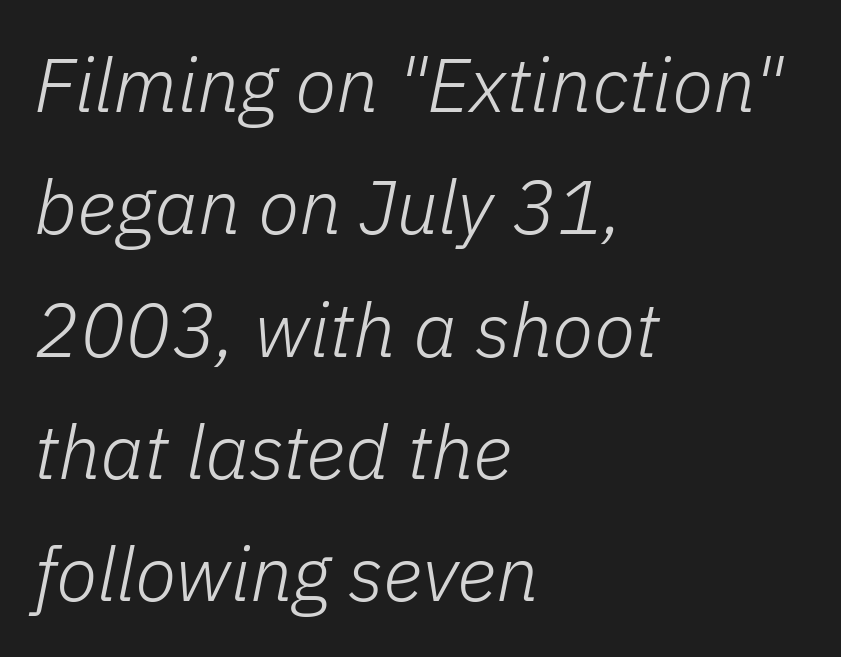
The image shows 76 px light type, italic (leaning right); set left-aligned, normal line spacing (1.61x), normal letter spacing, not underlined; low stroke contrast and a medium x-height.
